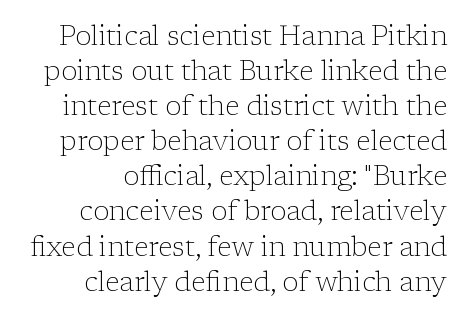
The image shows 27 px text type, upright; set normal line spacing (1.3x), normal letter spacing, not underlined.
